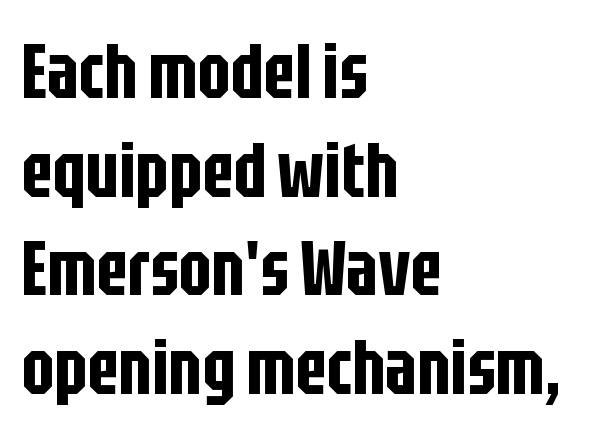
This sample uses a sans-serif face. Do the characters align in a grid? No, the font is proportional. In CSS terms this would be text-align: left. The specimen reads as upright at a glance.
